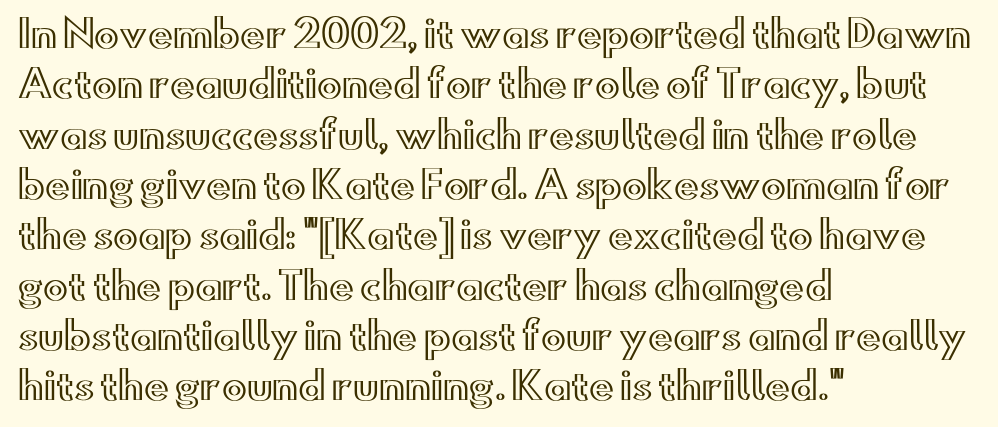
{"italic": "no", "width": "wide", "x_height": "small", "monospaced": "no", "underline": "no", "align": "left", "line_spacing": "normal", "line_spacing_ratio": 1.36, "letter_spacing": "normal", "letter_spacing_em": 0.0, "glyph_px": 37}
